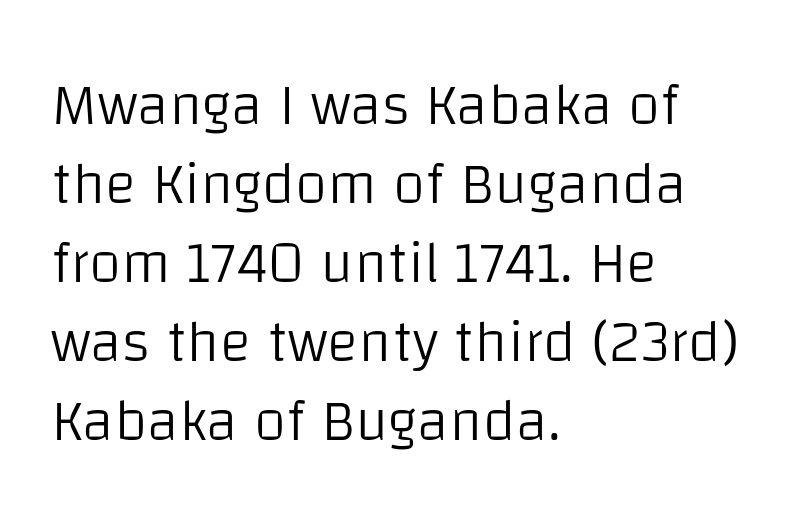
Q: Is the text bold? A: No.
Q: Is the text italic (slanted)? A: No, it is upright.
Q: Is the typeface a serif or a sans-serif typeface? A: Sans-serif.
Q: Is the text underlined? A: No.
Q: How is the paragraph aligned? A: Left-aligned.
Q: Is the spacing between letters normal or unusually wide? A: Normal.
Q: Is the spacing between lines tight, normal or loose? A: Normal.
Q: Width (condensed, normal, or wide)? A: Normal.
Q: Stroke contrast? A: Low.
Q: x-height? A: Large.
Q: Monospaced? A: No.
